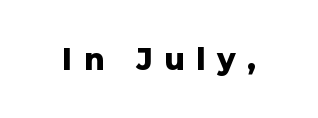
Q: Is the text bold? A: Yes.
Q: Is the text italic (slanted)? A: No, it is upright.
Q: Is the typeface a serif or a sans-serif typeface? A: Sans-serif.
Q: Is the text underlined? A: No.
Q: Is the spacing between letters normal or unusually wide? A: Unusually wide.
Q: Width (condensed, normal, or wide)? A: Normal.
Q: Stroke contrast? A: Low.
Q: x-height? A: Medium.
Q: Monospaced? A: No.
